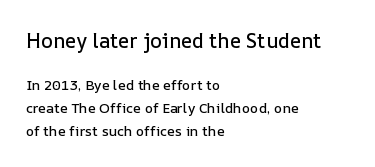
Q: Is the text italic (slanted)? A: No, it is upright.
Q: Is the text underlined? A: No.
Q: How is the paragraph aligned? A: Left-aligned.
Q: Is the spacing between letters normal or unusually wide? A: Normal.
Q: Is the spacing between lines tight, normal or loose? A: Normal.
Q: Which block of text is set in a larger size, the first (top) or the second (bottom)? A: The first (top) one.
